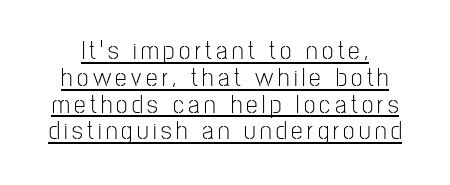
The letters stand upright; this is a roman face. These lines are centered, leaving both edges ragged. Quick note: underline on. These lines huddle together more closely than default settings would place them. Think standard paragraph weight, or any step lighter than that.
